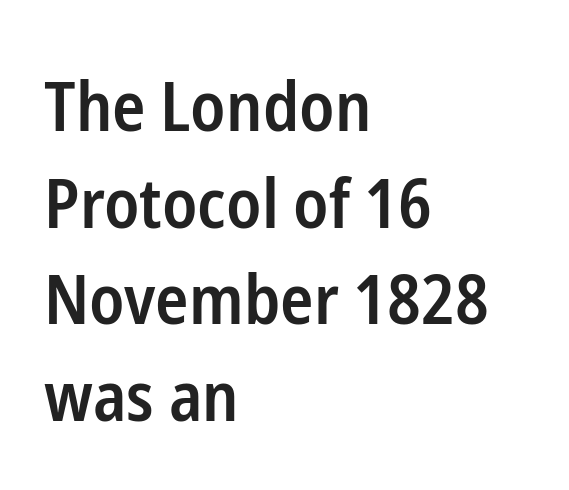
A bare baseline throughout the passage. What kind of face is this? One without serifs — a sans. A fair bit of extra ink — the face is semibold, not bold. Regarding leading, the lines here are spaced in the standard way. Is this a fixed-width face? No — the glyphs have proportional, varying widths.
